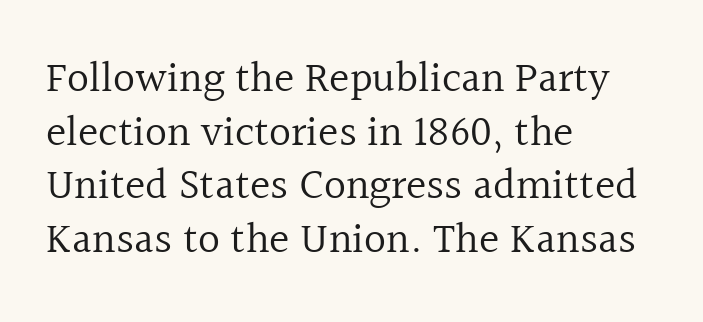
The image shows 43 px regular-weight serif type, upright; set left-aligned, normal line spacing (1.25x), normal letter spacing, not underlined; a medium x-height.
